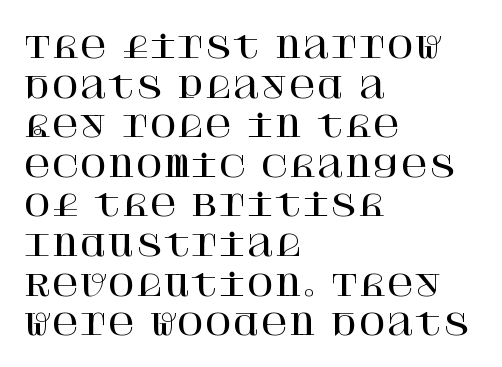
The image shows 30 px serif type, upright; set left-aligned, normal line spacing (1.32x), normal letter spacing, not underlined; high stroke contrast and a large x-height.
